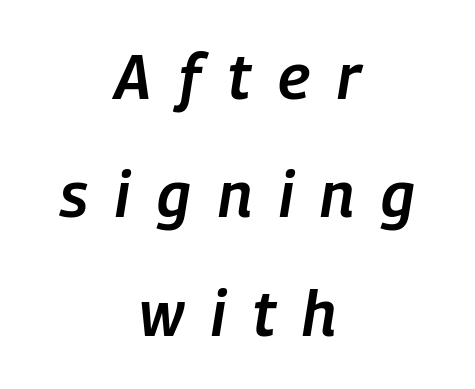
The image shows 63 px semibold, condensed type, italic (leaning right); set centered, line spacing 1.88x, unusually wide letter spacing (+0.43 em), not underlined; low stroke contrast and a medium x-height.
